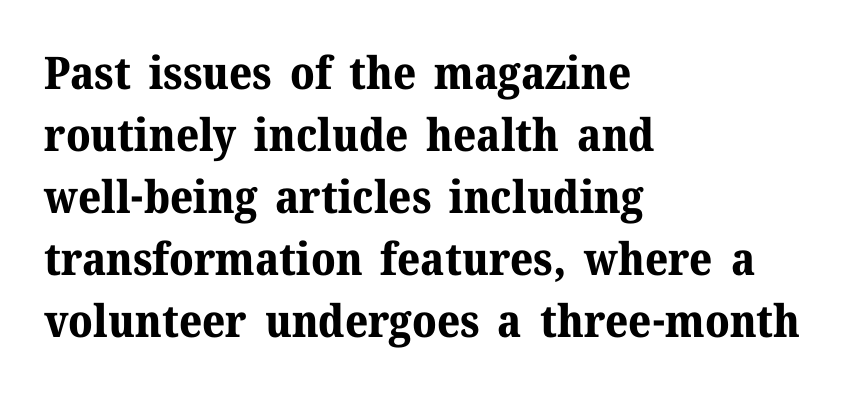
The image shows 45 px bold serif type, upright; set left-aligned, normal line spacing (1.38x), normal letter spacing, not underlined; medium stroke contrast and a medium x-height.
